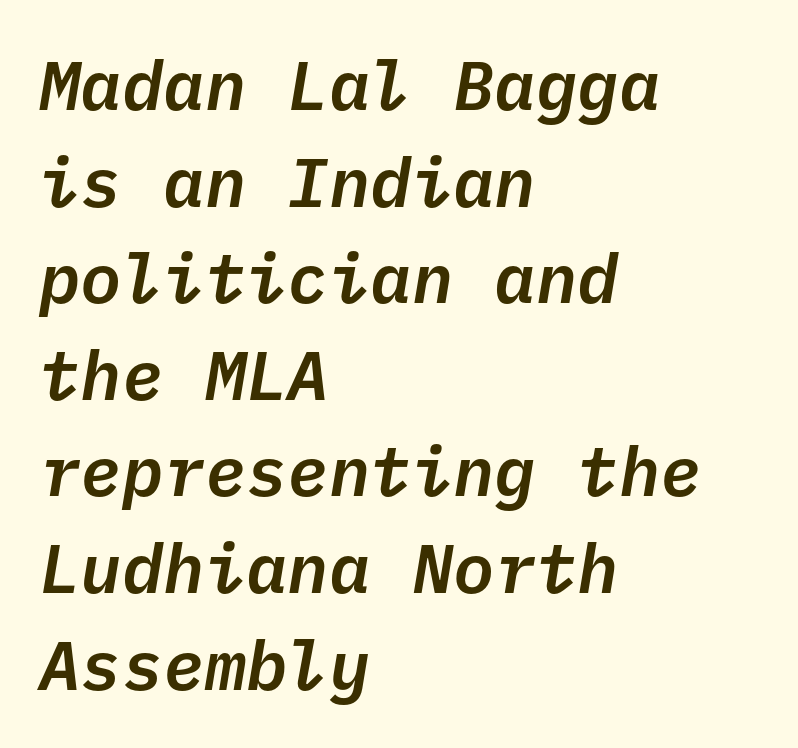
The words here are not underlined. Students, note that the glyphs here touch the page at normal intervals. This sample uses an oblique cut, with every glyph tilted off the vertical. This sample has the even, mechanical cadence of fixed-width lettering. The ragged edge is on the right, which tells us the setting is flush left. The designer left line spacing at the default.
